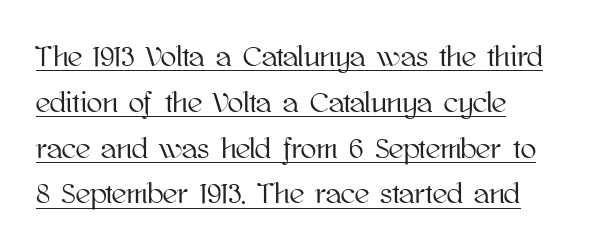
Caption: lettering with a line underneath. Notice how the stems are strictly vertical — no italics here. This sample has the flowing, uneven cadence of proportional lettering. Summary of vertical rhythm: regular, with standard interline spacing. The passage shown has conventional tracking throughout.
